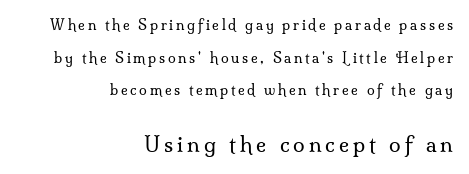
{"italic": "no", "bold": "no", "underline": "no", "align": "right", "line_spacing": "loose", "line_spacing_ratio": 2.33, "larger_block": "second", "size_ratio": 1.5, "glyph_px": 21}
